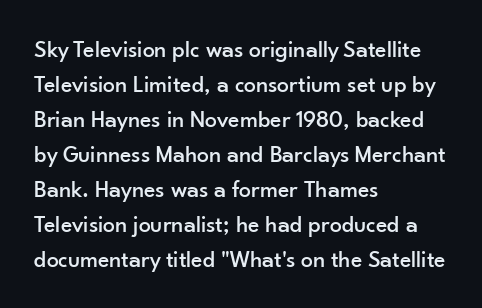
The image shows 24 px text type, upright; set left-aligned, normal line spacing (1.46x), normal letter spacing, not underlined.
